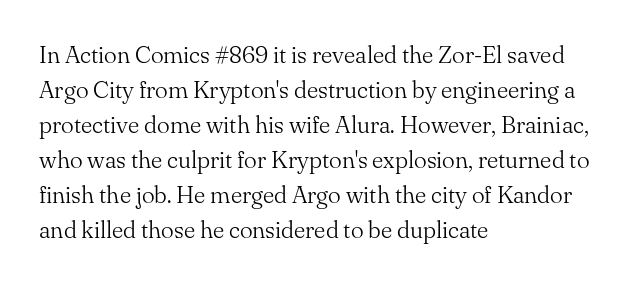
No word sits above an underline. This is the regular roman posture of the typeface. The lines in this sample share a left origin and differ only in where they stop. Successive baselines arrive at the customary interval.
